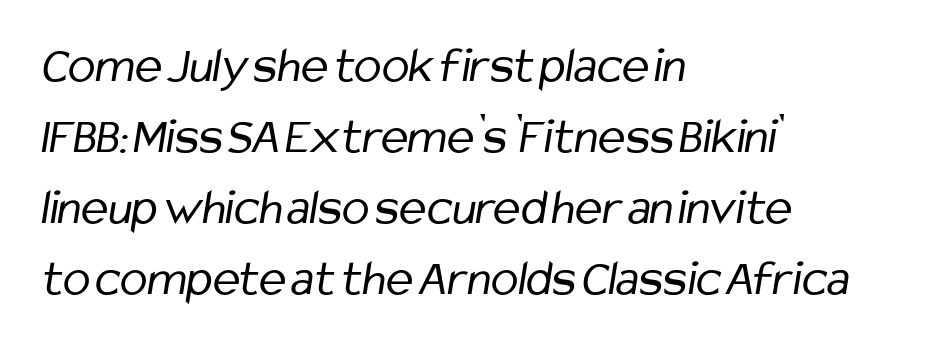
The image shows 51 px regular-weight, condensed sans-serif type; set left-aligned, normal line spacing (1.39x), normal letter spacing, not underlined; low stroke contrast and a medium x-height.
